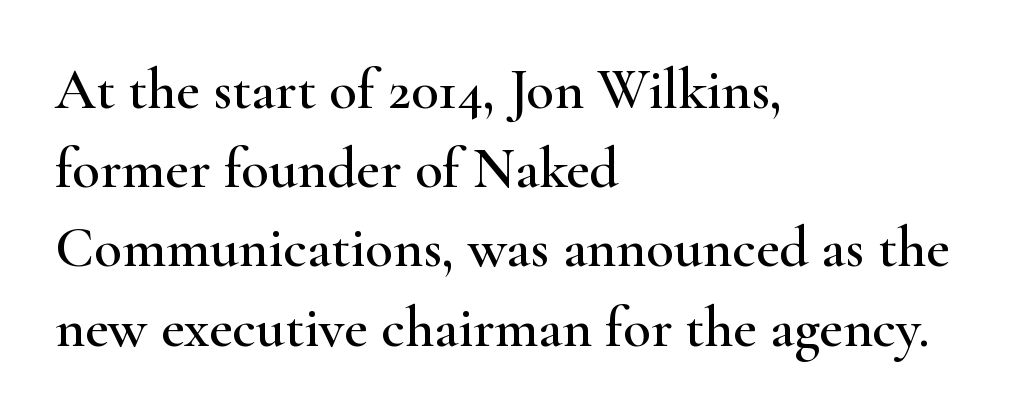
{"serif": "yes", "italic": "no", "width": "wide", "stroke_contrast": "high", "x_height": "small", "monospaced": "no", "underline": "no", "align": "left", "line_spacing": "normal", "line_spacing_ratio": 1.39, "letter_spacing": "normal", "letter_spacing_em": 0.0, "glyph_px": 57}
